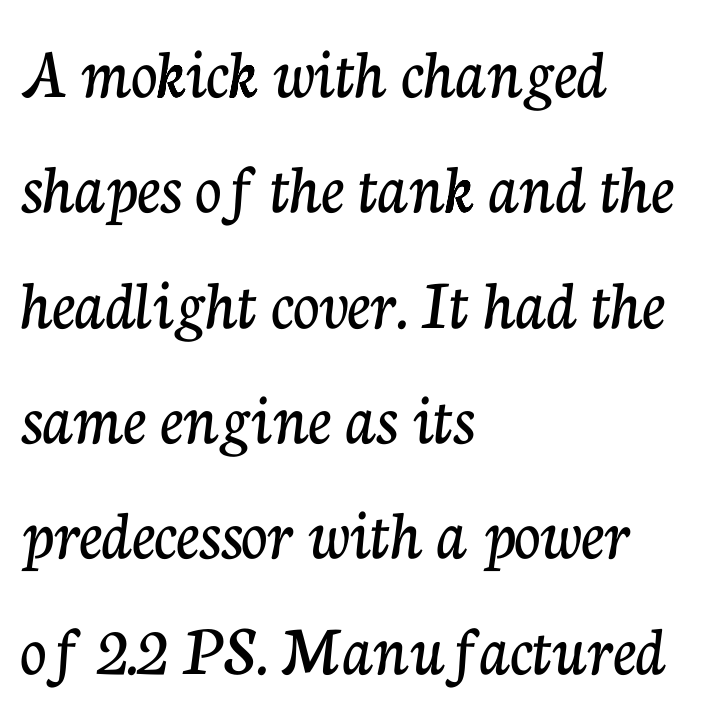
The image shows 73 px serif type; set left-aligned, normal line spacing (1.58x), normal letter spacing, not underlined; low stroke contrast and a medium x-height.
